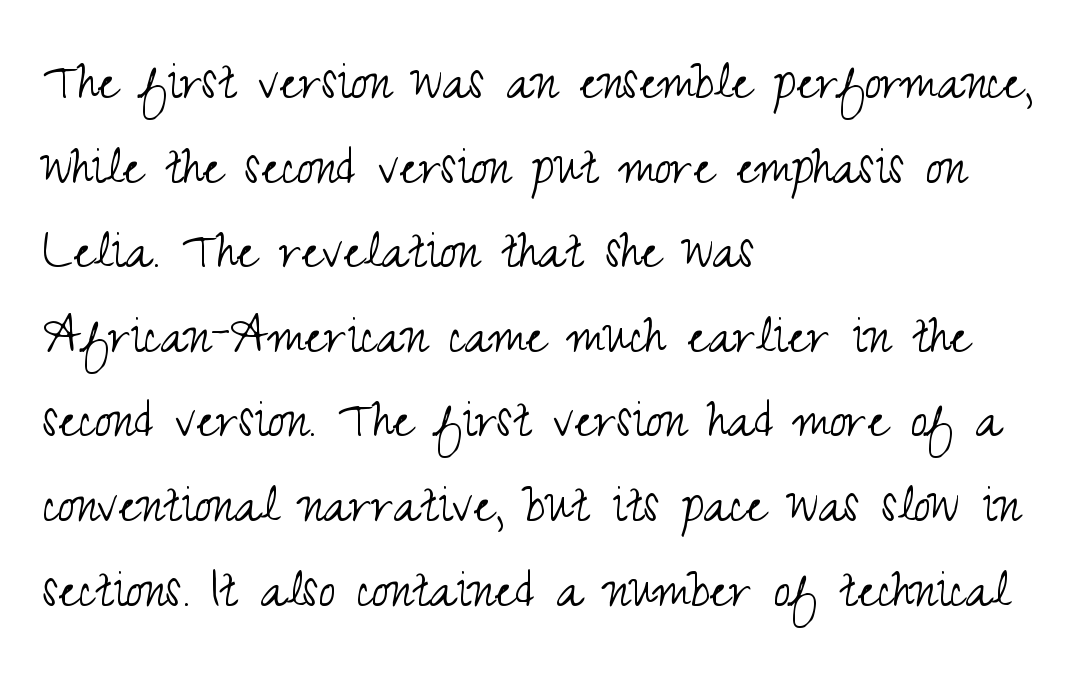
These lines sit exactly where default settings would place them. Upright lettering throughout. The horizontal fit of the characters is conventional and even. These lines are rendered in a variable-pitch font. The text block is weighted toward the left margin, trailing off unevenly rightward.
